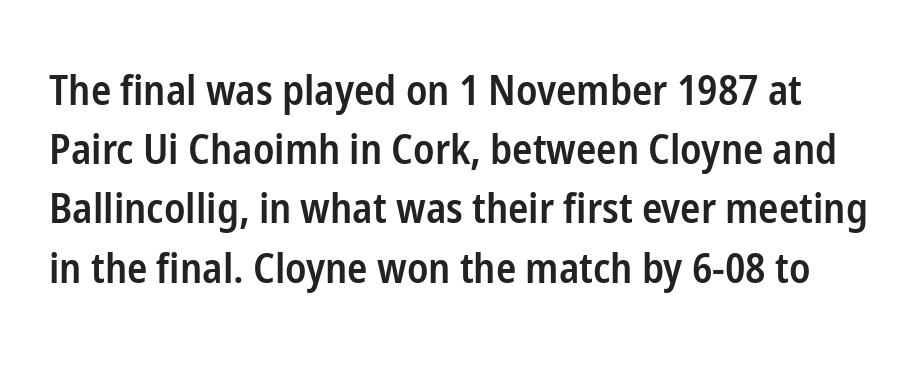
Q: Is the text bold? A: Semi-bold.
Q: Is the text italic (slanted)? A: No, it is upright.
Q: Is the typeface a serif or a sans-serif typeface? A: Sans-serif.
Q: Is the text underlined? A: No.
Q: Is the spacing between letters normal or unusually wide? A: Normal.
Q: Is the spacing between lines tight, normal or loose? A: Normal.
Q: Width (condensed, normal, or wide)? A: Condensed.
Q: Stroke contrast? A: Low.
Q: x-height? A: Medium.
Q: Monospaced? A: No.
